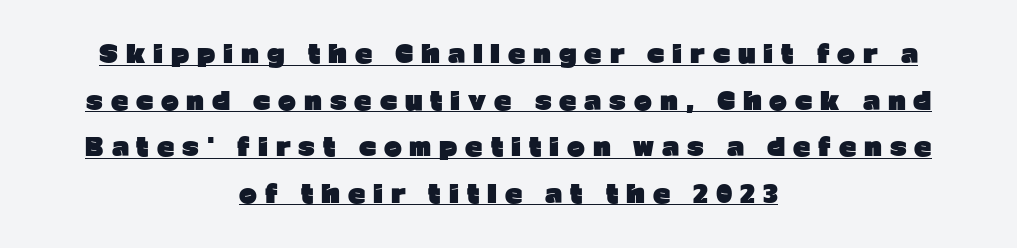
The image shows 24 px bold type, upright; set centered, loose line spacing (1.94x), unusually wide letter spacing (+0.33 em), underlined.
